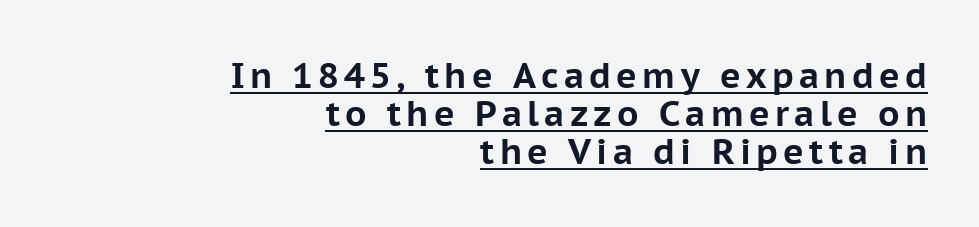
{"serif": "no", "italic": "no", "bold": "yes", "weight": "bold", "width": "normal", "stroke_contrast": "low", "x_height": "medium", "monospaced": "no", "underline": "yes", "align": "right", "line_spacing": "tight", "line_spacing_ratio": 1.09, "glyph_px": 35}
